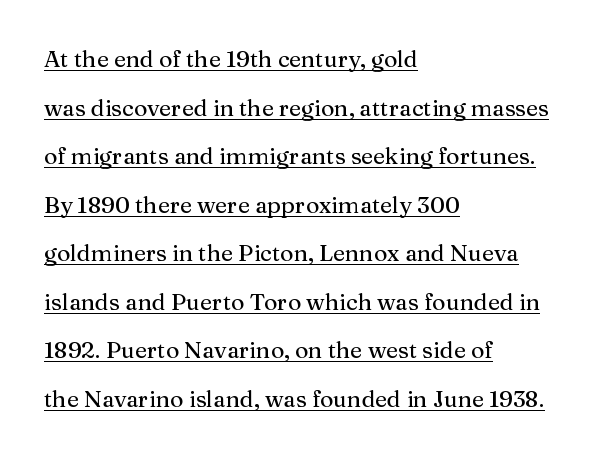
Tracking here is standard; glyphs follow each other at the usual distance. Posture: straight, roman, zero tilt. In designer terms, the underline attribute is active on this setting. Which margin do the lines hug? The left one — the right edge is uneven. Horizontal bands of white between lines are thick stripes.
